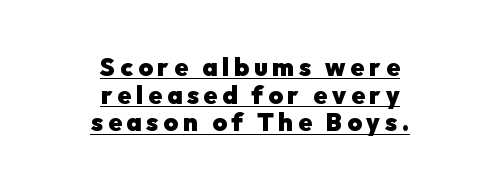
The image shows 25 px bold type, upright; set centered, tight line spacing (1.11x), underlined.
